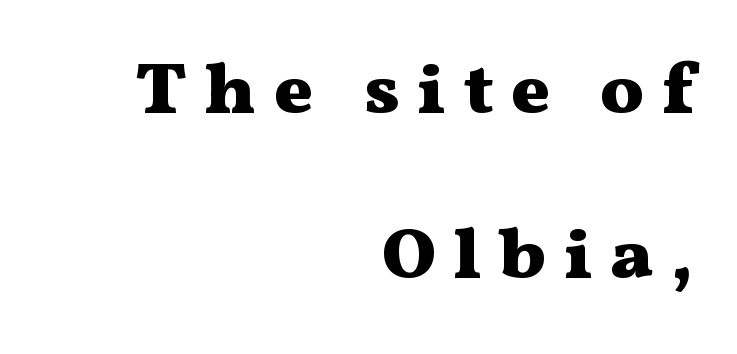
The image shows 73 px heavy, wide serif type, upright; set right-aligned, loose line spacing (2.26x), unusually wide letter spacing (+0.24 em), not underlined; medium stroke contrast and a medium x-height.
